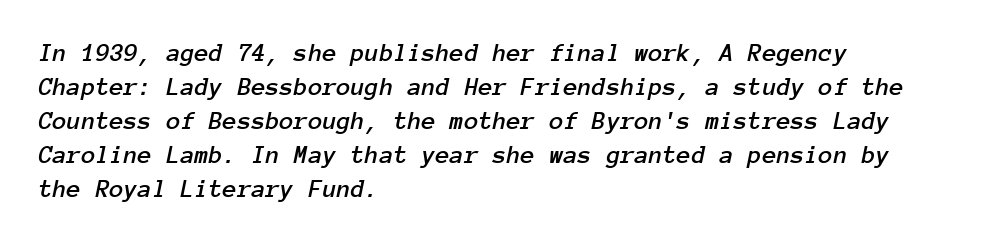
The specimen omits any rule beneath the text block's lines. Rendered with sloped, italic letterforms. This rendering uses left alignment, leaving the right contour irregular. Evenly set lines give the paragraph a standard silhouette. No extra tracking has been applied to these lines.
